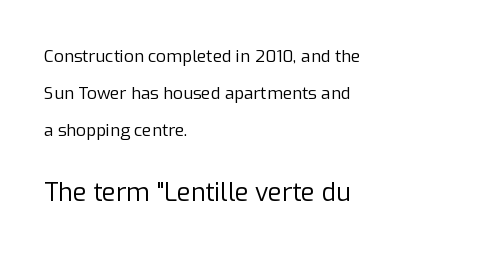
Q: Is the text bold? A: No.
Q: Is the text italic (slanted)? A: No, it is upright.
Q: Is the text underlined? A: No.
Q: How is the paragraph aligned? A: Left-aligned.
Q: Is the spacing between letters normal or unusually wide? A: Normal.
Q: Is the spacing between lines tight, normal or loose? A: Loose.
Q: Which block of text is set in a larger size, the first (top) or the second (bottom)? A: The second (bottom) one.
